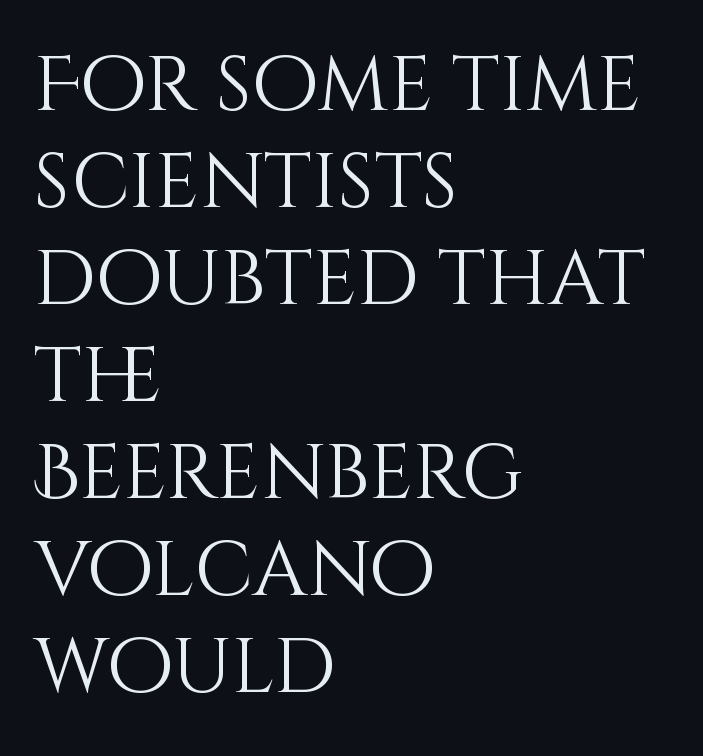
Regarding leading, the lines here are spaced in the standard way. The lettering holds an erect, upright posture throughout. Spacing verdict: proportional, widths tailored to each character. A quiet, ordinary-to-light weight characterises the typeface. The line texture is even and compact thanks to regular tracking. Does the copy run flush right? No — it runs flush left.
